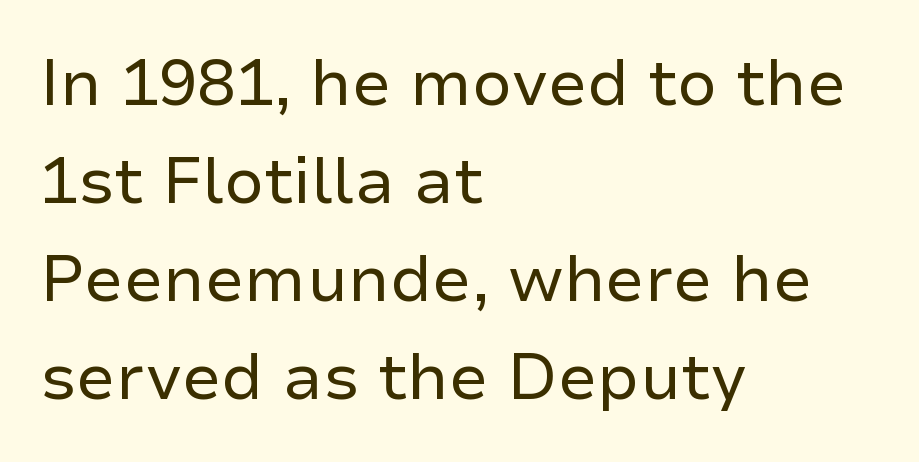
Q: Is the text bold? A: No.
Q: Is the text italic (slanted)? A: No, it is upright.
Q: Is the typeface a serif or a sans-serif typeface? A: Sans-serif.
Q: Is the text underlined? A: No.
Q: How is the paragraph aligned? A: Left-aligned.
Q: Is the spacing between letters normal or unusually wide? A: Normal.
Q: Is the spacing between lines tight, normal or loose? A: Normal.
Q: Width (condensed, normal, or wide)? A: Normal.
Q: Stroke contrast? A: Low.
Q: x-height? A: Medium.
Q: Monospaced? A: No.
